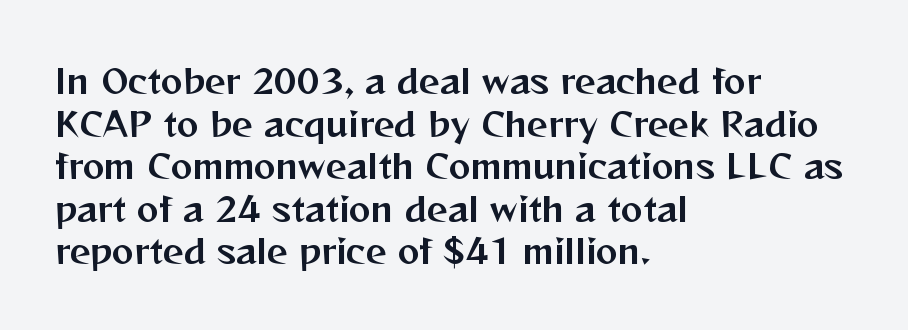
The image shows 33 px sans-serif type, upright; set left-aligned, normal line spacing (1.29x), normal letter spacing, not underlined; medium stroke contrast and a medium x-height.
